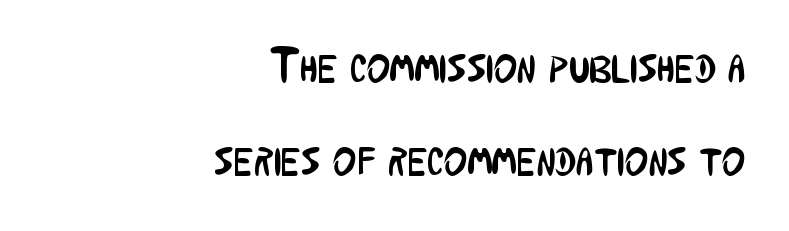
{"serif": "no", "italic": "no", "bold": "no", "weight": "regular", "width": "condensed", "stroke_contrast": "low", "x_height": "medium", "monospaced": "no", "underline": "no", "align": "right", "line_spacing_ratio": 1.87, "letter_spacing": "normal", "letter_spacing_em": 0.0, "glyph_px": 50}
